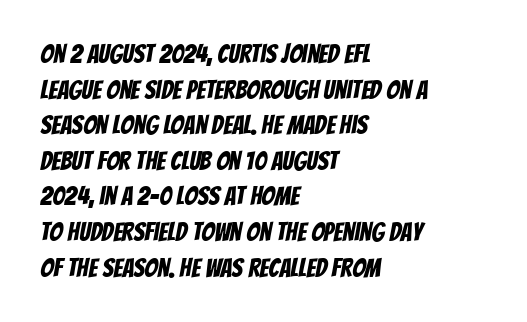
Q: Is the text underlined? A: No.
Q: How is the paragraph aligned? A: Left-aligned.
Q: Is the spacing between letters normal or unusually wide? A: Normal.
Q: Is the spacing between lines tight, normal or loose? A: Normal.
